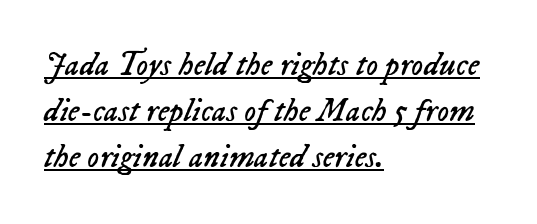
{"italic": "yes", "lean": "right", "slant_degrees": 23, "bold": "no", "weight": "regular", "width": "normal", "stroke_contrast": "low", "x_height": "medium", "monospaced": "no", "underline": "yes", "align": "left", "line_spacing": "normal", "line_spacing_ratio": 1.4, "letter_spacing": "normal", "letter_spacing_em": 0.0, "glyph_px": 33}
